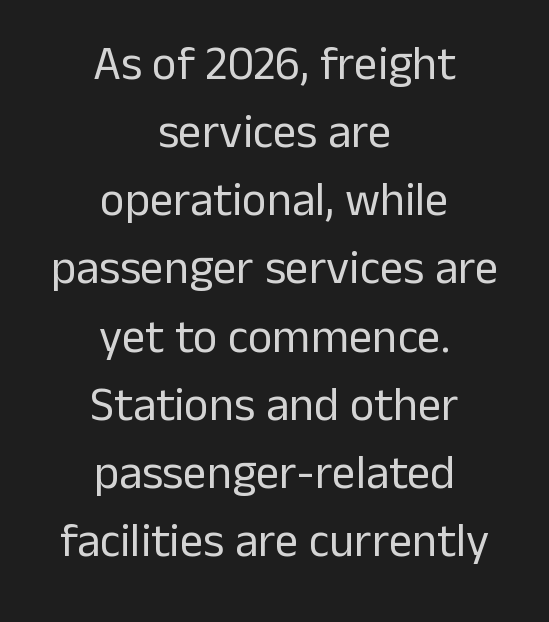
{"serif": "no", "italic": "no", "bold": "no", "weight": "regular", "width": "normal", "stroke_contrast": "low", "x_height": "medium", "monospaced": "no", "underline": "no", "align": "center", "line_spacing": "normal", "line_spacing_ratio": 1.45, "letter_spacing": "normal", "letter_spacing_em": 0.0, "glyph_px": 47}
